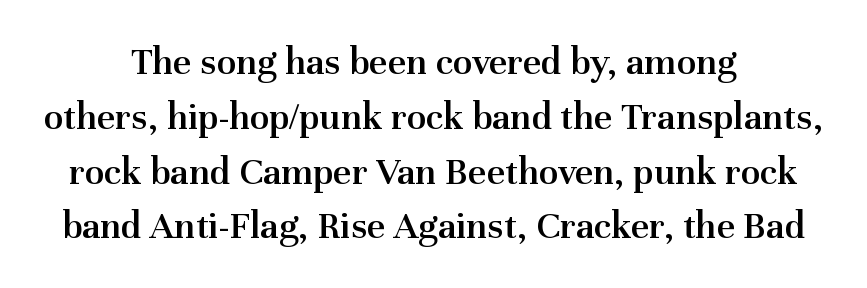
{"serif": "yes", "italic": "no", "bold": "semi", "weight": "semibold", "width": "normal", "stroke_contrast": "medium", "x_height": "medium", "monospaced": "no", "underline": "no", "align": "center", "line_spacing": "normal", "line_spacing_ratio": 1.37, "letter_spacing": "normal", "letter_spacing_em": 0.0, "glyph_px": 40}
